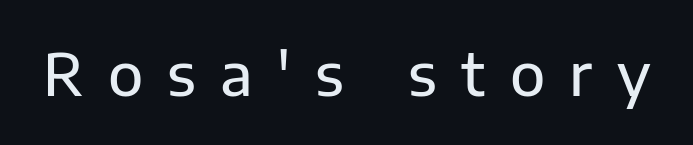
{"serif": "no", "italic": "no", "width": "normal", "stroke_contrast": "low", "x_height": "medium", "monospaced": "no", "underline": "no", "letter_spacing": "wide", "letter_spacing_em": 0.42, "glyph_px": 58}
